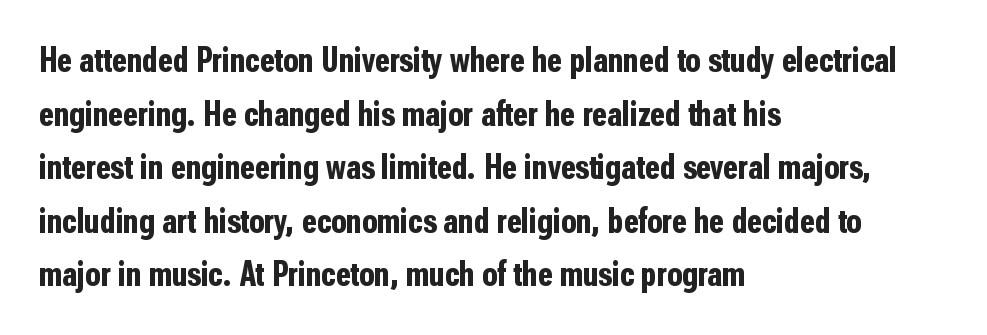
Q: Is the text bold? A: Yes.
Q: Is the text italic (slanted)? A: No, it is upright.
Q: Is the typeface a serif or a sans-serif typeface? A: Sans-serif.
Q: Is the text underlined? A: No.
Q: How is the paragraph aligned? A: Left-aligned.
Q: Is the spacing between letters normal or unusually wide? A: Normal.
Q: Is the spacing between lines tight, normal or loose? A: Normal.
Q: Width (condensed, normal, or wide)? A: Condensed.
Q: Stroke contrast? A: Low.
Q: x-height? A: Medium.
Q: Monospaced? A: No.
